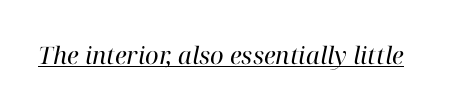
In terms of letterspacing, this is plain default setting. The strokes are not fattened; the text isn't bold. Underlined type. Slant detected: the letters are inclined.
